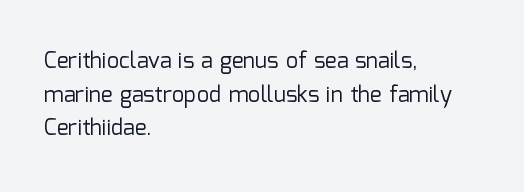
{"italic": "no", "bold": "no", "underline": "no", "align": "left", "line_spacing": "normal", "line_spacing_ratio": 1.53, "letter_spacing": "normal", "letter_spacing_em": 0.0, "glyph_px": 22}
